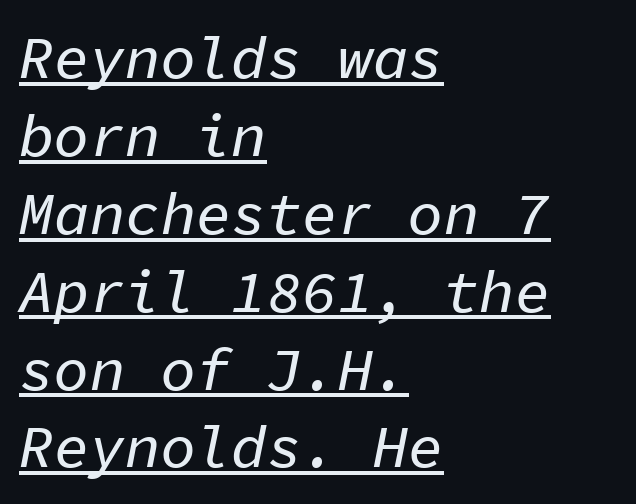
{"italic": "yes", "lean": "right", "slant_degrees": 11, "width": "normal", "stroke_contrast": "low", "x_height": "medium", "monospaced": "yes", "underline": "yes", "align": "left", "line_spacing": "normal", "line_spacing_ratio": 1.32, "letter_spacing": "normal", "letter_spacing_em": 0.0, "glyph_px": 59}
